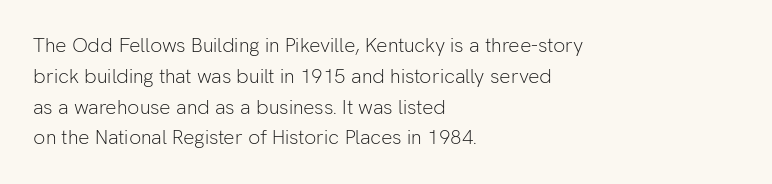
The image shows 20 px text type, upright; set left-aligned, normal line spacing (1.54x), normal letter spacing, not underlined.
